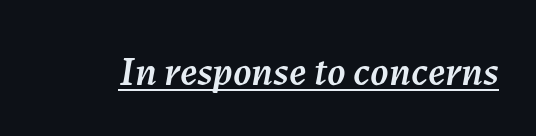
{"italic": "yes", "lean": "right", "slant_degrees": 7, "width": "normal", "stroke_contrast": "medium", "x_height": "medium", "monospaced": "no", "underline": "yes", "letter_spacing": "normal", "letter_spacing_em": 0.0, "glyph_px": 41}
